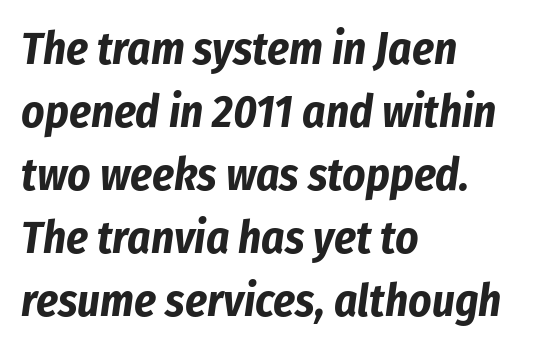
Q: Is the text bold? A: Yes.
Q: Is the text italic (slanted)? A: Yes, it leans right by about 8 degrees.
Q: Is the text underlined? A: No.
Q: How is the paragraph aligned? A: Left-aligned.
Q: Is the spacing between letters normal or unusually wide? A: Normal.
Q: Is the spacing between lines tight, normal or loose? A: Normal.
Q: Width (condensed, normal, or wide)? A: Condensed.
Q: Stroke contrast? A: Low.
Q: x-height? A: Medium.
Q: Monospaced? A: No.
